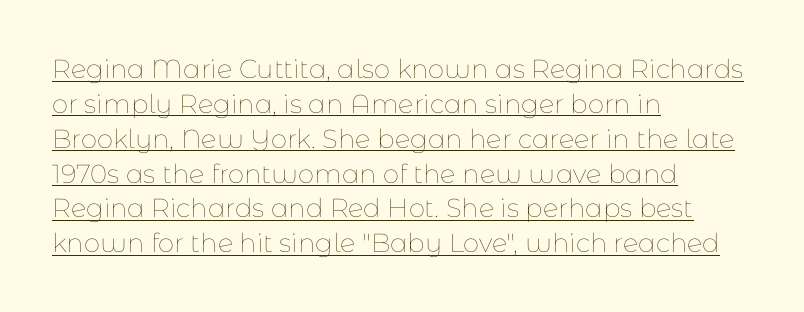
Q: Is the text bold? A: No.
Q: Is the text italic (slanted)? A: No, it is upright.
Q: Is the text underlined? A: Yes.
Q: How is the paragraph aligned? A: Left-aligned.
Q: Is the spacing between letters normal or unusually wide? A: Normal.
Q: Is the spacing between lines tight, normal or loose? A: Normal.
